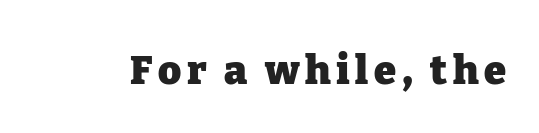
{"serif": "yes", "italic": "no", "bold": "yes", "weight": "heavy", "width": "normal", "stroke_contrast": "low", "x_height": "medium", "monospaced": "no", "underline": "no", "glyph_px": 40}
